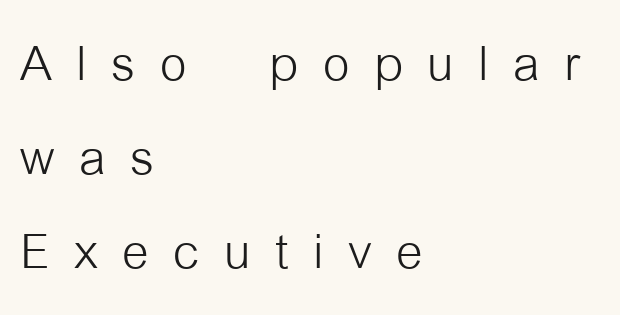
Q: Is the text bold? A: No.
Q: Is the text italic (slanted)? A: No, it is upright.
Q: Is the typeface a serif or a sans-serif typeface? A: Sans-serif.
Q: Is the text underlined? A: No.
Q: How is the paragraph aligned? A: Left-aligned.
Q: Is the spacing between letters normal or unusually wide? A: Unusually wide.
Q: Is the spacing between lines tight, normal or loose? A: Normal.
Q: Width (condensed, normal, or wide)? A: Condensed.
Q: Stroke contrast? A: Low.
Q: x-height? A: Medium.
Q: Monospaced? A: No.
